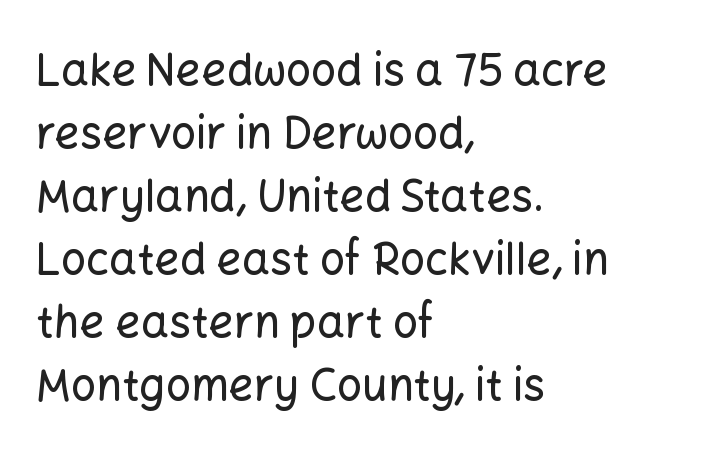
{"serif": "no", "italic": "no", "width": "normal", "stroke_contrast": "low", "x_height": "medium", "monospaced": "no", "underline": "no", "align": "left", "line_spacing": "normal", "line_spacing_ratio": 1.43, "letter_spacing": "normal", "letter_spacing_em": 0.0, "glyph_px": 44}
